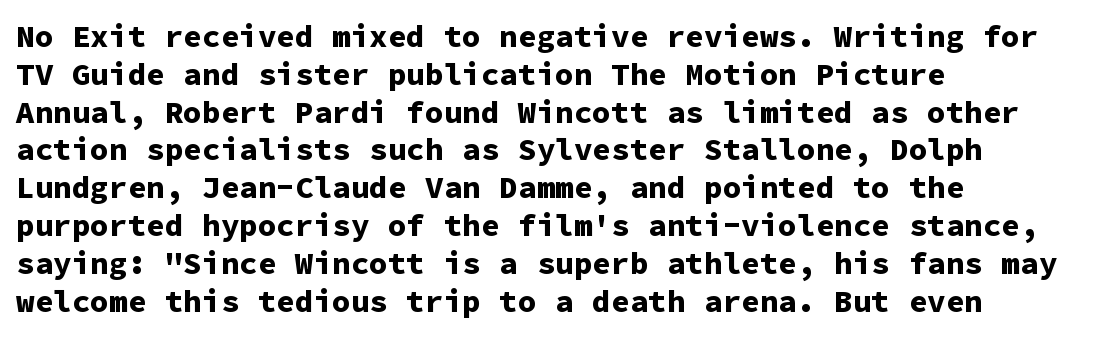
Q: Is the text bold? A: Yes.
Q: Is the text italic (slanted)? A: No, it is upright.
Q: Is the typeface a serif or a sans-serif typeface? A: Sans-serif.
Q: Is the text underlined? A: No.
Q: How is the paragraph aligned? A: Left-aligned.
Q: Is the spacing between letters normal or unusually wide? A: Normal.
Q: Width (condensed, normal, or wide)? A: Normal.
Q: Stroke contrast? A: Low.
Q: x-height? A: Medium.
Q: Monospaced? A: Yes.
